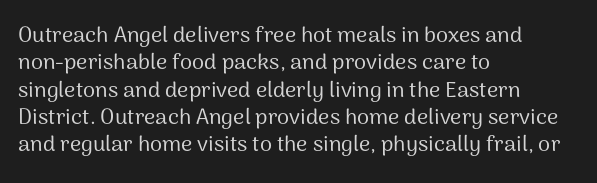
Q: Is the text bold? A: No.
Q: Is the text italic (slanted)? A: No, it is upright.
Q: Is the text underlined? A: No.
Q: How is the paragraph aligned? A: Left-aligned.
Q: Is the spacing between letters normal or unusually wide? A: Normal.
